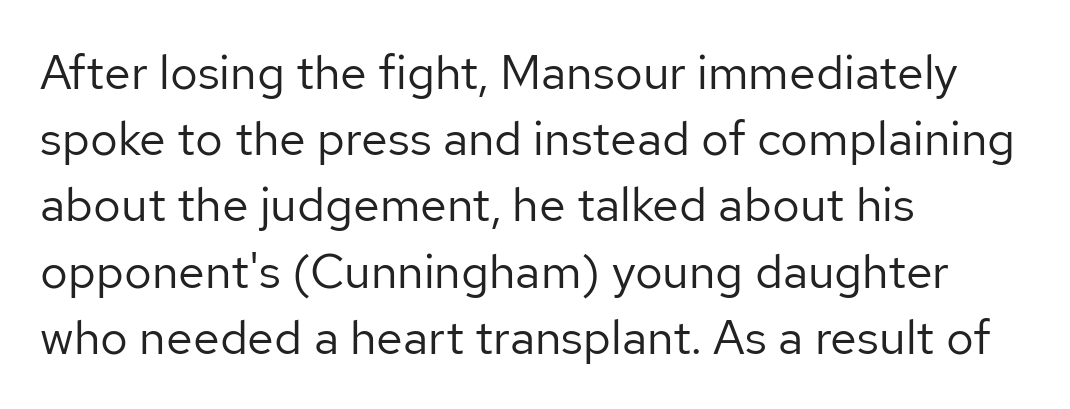
This is roman type, the default non-slanted kind. The letterforms sit shoulder to shoulder at normal distance. Layout note: lines flush left. Decoration check: the copy has no underline. Heaviness? Minimal to ordinary, like unemphasized prose. Each letter's strokes conclude bluntly, with no projecting serifs.
